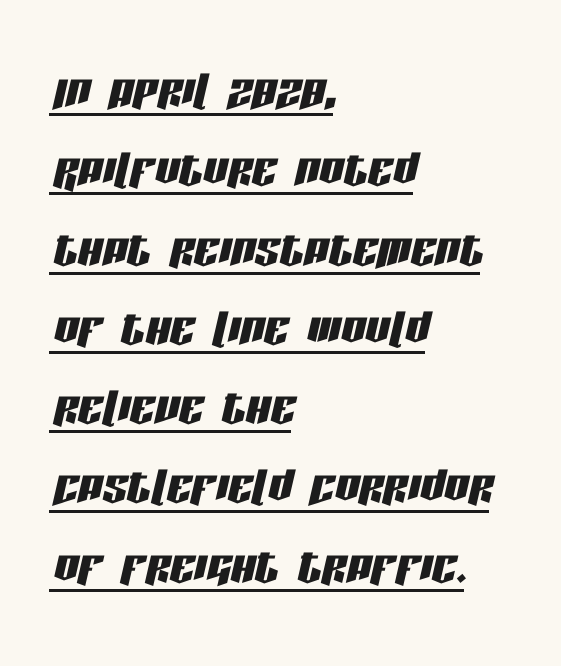
Q: Is the text italic (slanted)? A: Yes, it leans right by about 13 degrees.
Q: Is the text underlined? A: Yes.
Q: How is the paragraph aligned? A: Left-aligned.
Q: Is the spacing between letters normal or unusually wide? A: Normal.
Q: Is the spacing between lines tight, normal or loose? A: Normal.
Q: Width (condensed, normal, or wide)? A: Condensed.
Q: Stroke contrast? A: Low.
Q: x-height? A: Large.
Q: Monospaced? A: No.
